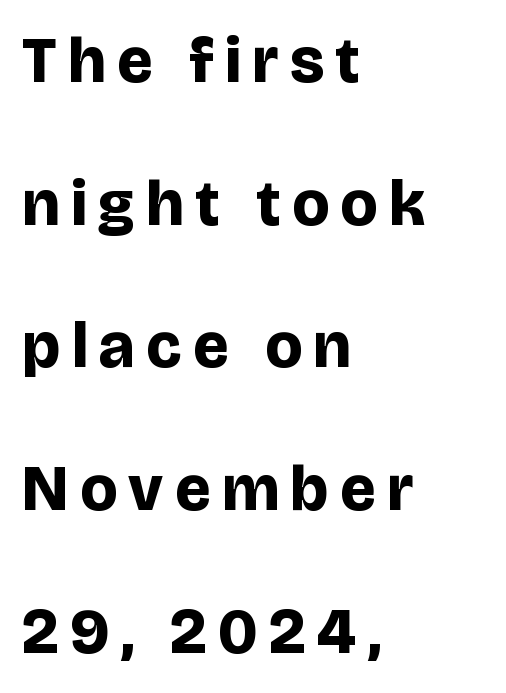
Q: Is the text bold? A: Yes.
Q: Is the text italic (slanted)? A: No, it is upright.
Q: Is the typeface a serif or a sans-serif typeface? A: Sans-serif.
Q: Is the text underlined? A: No.
Q: How is the paragraph aligned? A: Left-aligned.
Q: Is the spacing between lines tight, normal or loose? A: Loose.
Q: Width (condensed, normal, or wide)? A: Normal.
Q: Stroke contrast? A: Low.
Q: x-height? A: Large.
Q: Monospaced? A: No.
